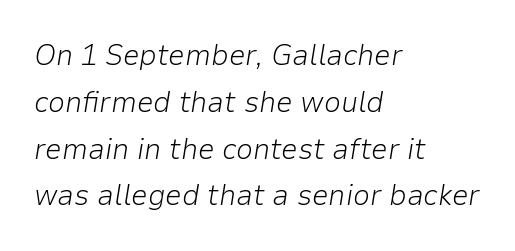
{"italic": "yes", "lean": "right", "slant_degrees": 9, "bold": "no", "weight": "light", "width": "normal", "stroke_contrast": "low", "x_height": "medium", "monospaced": "no", "underline": "no", "align": "left", "line_spacing": "normal", "line_spacing_ratio": 1.56, "letter_spacing": "normal", "letter_spacing_em": 0.0, "glyph_px": 30}
